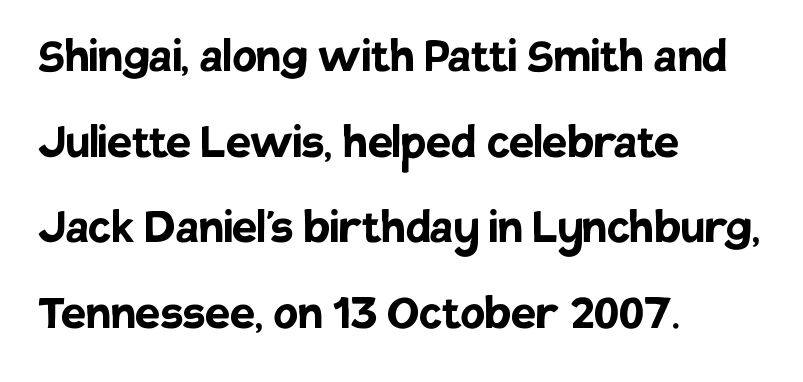
{"serif": "no", "italic": "no", "bold": "yes", "weight": "semibold", "width": "normal", "stroke_contrast": "low", "x_height": "large", "monospaced": "no", "underline": "no", "align": "left", "line_spacing": "normal", "line_spacing_ratio": 1.53, "letter_spacing": "normal", "letter_spacing_em": 0.0, "glyph_px": 56}
